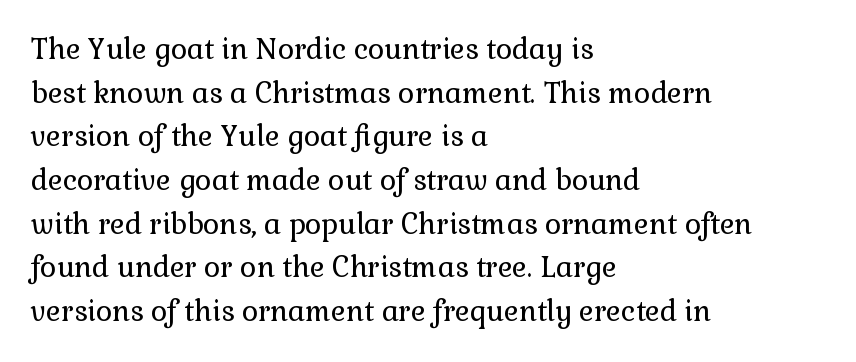
The image shows 28 px regular-weight serif type, upright; set left-aligned, normal line spacing (1.56x), normal letter spacing, not underlined; low stroke contrast and a medium x-height.
